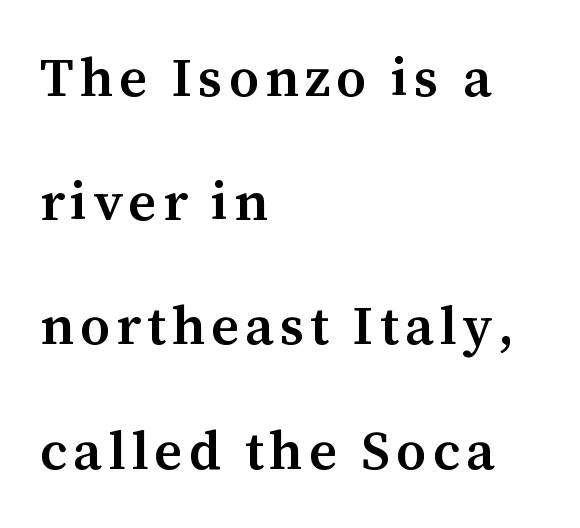
Decoration check: the copy has no underline. The font family rendered here belongs to the serif group. Vertically, the passage feels expansive, rows floating well apart. The face used here is proportionally spaced, like ordinary book or web type. This sample uses an upright cut, with every glyph sitting square on the baseline.
